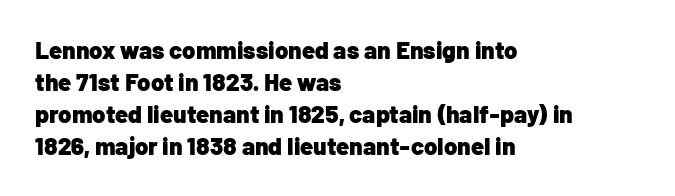
Heavy-handed strokes throughout: this text is bold. Ordinary non-slanted type is in use. The text block is weighted toward the left margin, trailing off unevenly rightward. Students, observe: this is what conventionally led text looks like. Students, note that the glyphs here touch the page at normal intervals. The words here are not underlined.
